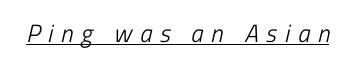
{"bold": "no", "underline": "yes", "letter_spacing": "wide", "letter_spacing_em": 0.31, "glyph_px": 25}
